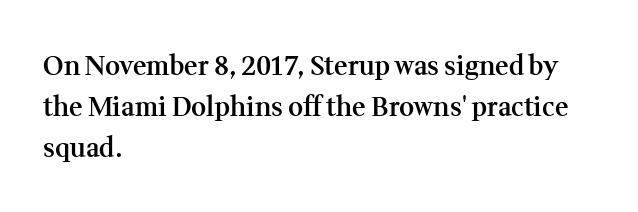
The image shows 26 px text type, upright; set left-aligned, normal line spacing (1.57x), normal letter spacing, not underlined.
